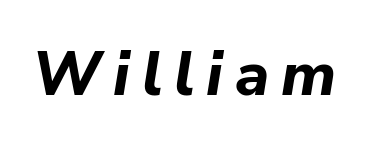
This sample uses an oblique cut, with every glyph tilted off the vertical. The letters advance in unequal steps, a hallmark of proportional type. I'd describe the lettering as bold — thick and assertive. The string is rendered with underlining switched off.
